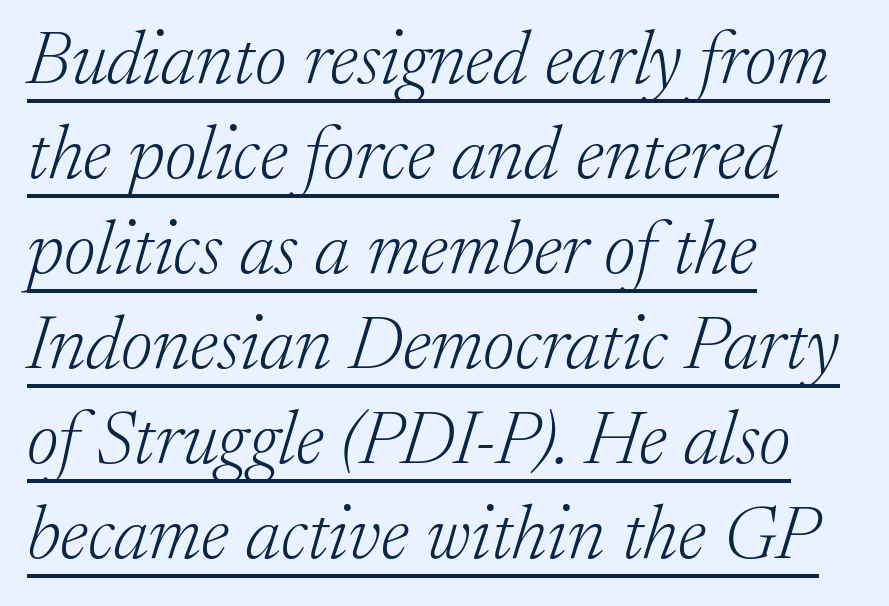
Line spacing here is normal. The face used here is proportionally spaced, like ordinary book or web type. Observe the ordinary spacing: letters are neighbours, not strangers. Leftover space on each line is placed entirely after the last word.
